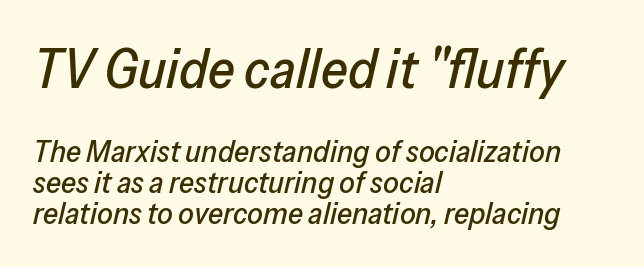
The image shows 55 px text type, italic (leaning right); set left-aligned, tight line spacing (0.99x), normal letter spacing, not underlined; the first (top) block is 1.77x larger; low stroke contrast and a medium x-height.
